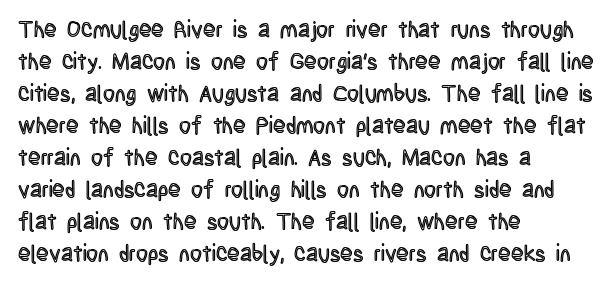
These lines are set flush left with a ragged right edge. Nope, not italic — everything's standing straight. Observe the ordinary spacing: letters are neighbours, not strangers. Vertically, the passage feels balanced, rows spaced as you'd expect. Has an underline been added? It has not.
